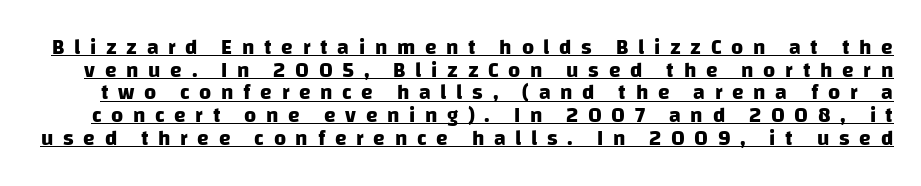
Q: Is the text bold? A: Yes.
Q: Is the text underlined? A: Yes.
Q: Is the spacing between letters normal or unusually wide? A: Unusually wide.
Q: Is the spacing between lines tight, normal or loose? A: Tight.
